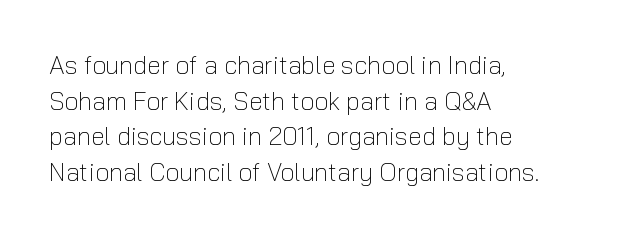
The image shows 25 px text type, upright; set left-aligned, normal line spacing (1.43x), normal letter spacing, not underlined.
